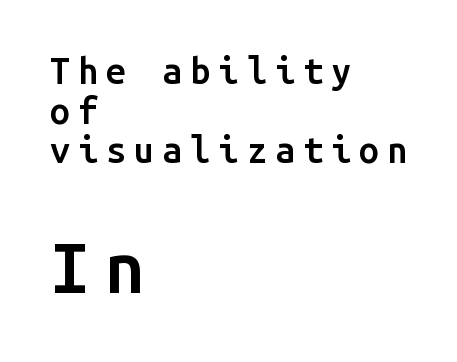
Q: Is the text bold? A: Semi-bold.
Q: Is the text italic (slanted)? A: No, it is upright.
Q: Is the typeface a serif or a sans-serif typeface? A: Sans-serif.
Q: Is the text underlined? A: No.
Q: How is the paragraph aligned? A: Left-aligned.
Q: Is the spacing between letters normal or unusually wide? A: Unusually wide.
Q: Is the spacing between lines tight, normal or loose? A: Tight.
Q: Which block of text is set in a larger size, the first (top) or the second (bottom)? A: The second (bottom) one.
Q: Width (condensed, normal, or wide)? A: Normal.
Q: Stroke contrast? A: Low.
Q: x-height? A: Medium.
Q: Monospaced? A: Yes.
